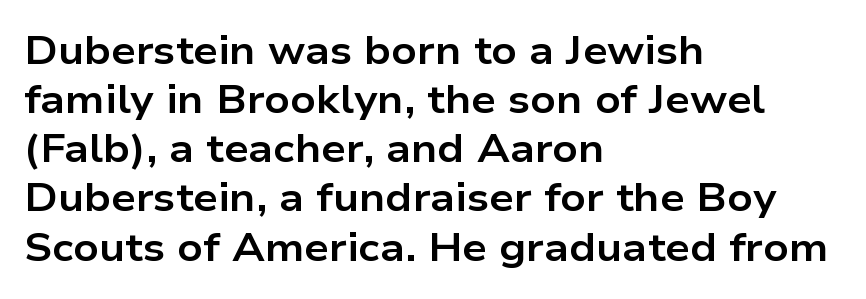
The image shows 39 px bold, wide sans-serif type, upright; set left-aligned, normal line spacing (1.26x), normal letter spacing, not underlined; low stroke contrast and a medium x-height.
